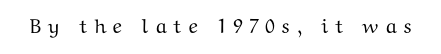
The image shows 20 px text type, upright; set unusually wide letter spacing (+0.31 em), not underlined.
